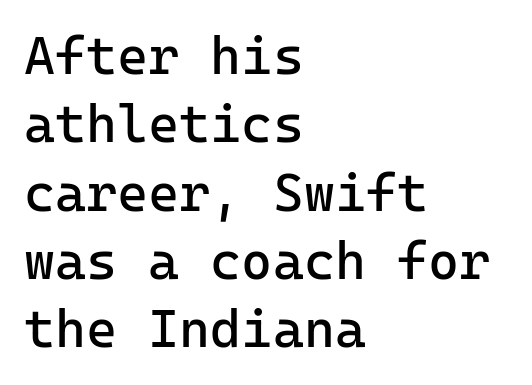
What kind of face is this? One without serifs — a sans. Is the stroke heavy? The answer is a plain regular-or-lighter. Descender tails drop into unmarked territory. Is there much room between lines? A standard amount, neither cramped nor airy.
